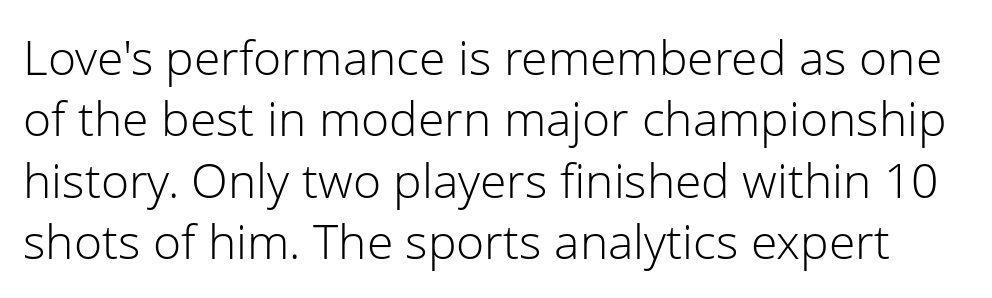
Q: Is the text bold? A: No.
Q: Is the text italic (slanted)? A: No, it is upright.
Q: Is the typeface a serif or a sans-serif typeface? A: Sans-serif.
Q: Is the text underlined? A: No.
Q: Is the spacing between letters normal or unusually wide? A: Normal.
Q: Is the spacing between lines tight, normal or loose? A: Normal.
Q: Width (condensed, normal, or wide)? A: Normal.
Q: Stroke contrast? A: Low.
Q: x-height? A: Medium.
Q: Monospaced? A: No.
